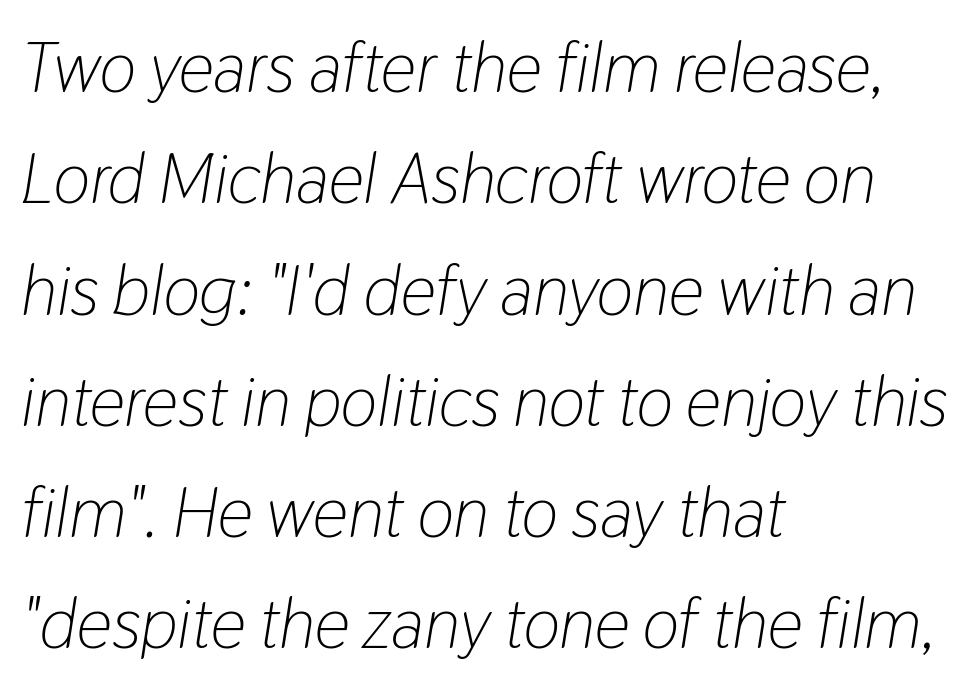
{"italic": "yes", "lean": "right", "slant_degrees": 9, "bold": "no", "weight": "light", "width": "condensed", "stroke_contrast": "low", "x_height": "medium", "monospaced": "no", "underline": "no", "align": "left", "line_spacing": "normal", "line_spacing_ratio": 1.59, "letter_spacing": "normal", "letter_spacing_em": 0.0, "glyph_px": 70}
